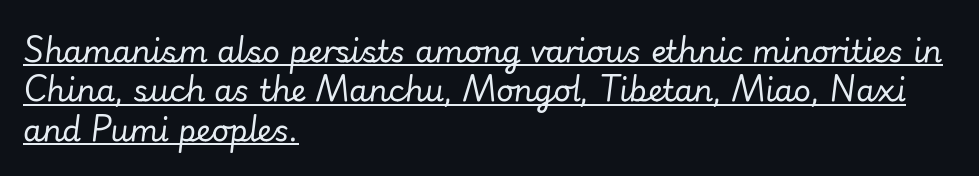
Q: Is the text bold? A: No.
Q: Is the text italic (slanted)? A: Yes, it leans right by about 7 degrees.
Q: Is the text underlined? A: Yes.
Q: How is the paragraph aligned? A: Left-aligned.
Q: Is the spacing between letters normal or unusually wide? A: Normal.
Q: Is the spacing between lines tight, normal or loose? A: Normal.
Q: Width (condensed, normal, or wide)? A: Normal.
Q: Stroke contrast? A: Low.
Q: x-height? A: Small.
Q: Monospaced? A: No.
